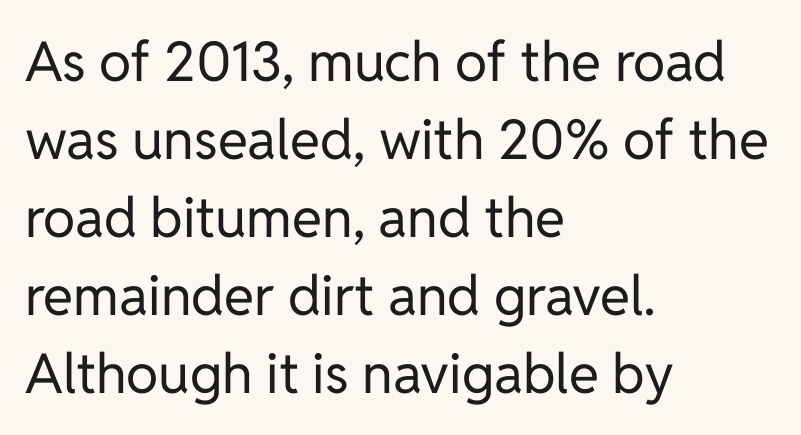
{"serif": "no", "italic": "no", "bold": "no", "weight": "regular", "width": "normal", "stroke_contrast": "low", "x_height": "medium", "monospaced": "no", "underline": "no", "align": "left", "line_spacing": "normal", "line_spacing_ratio": 1.42, "letter_spacing": "normal", "letter_spacing_em": 0.0, "glyph_px": 55}
